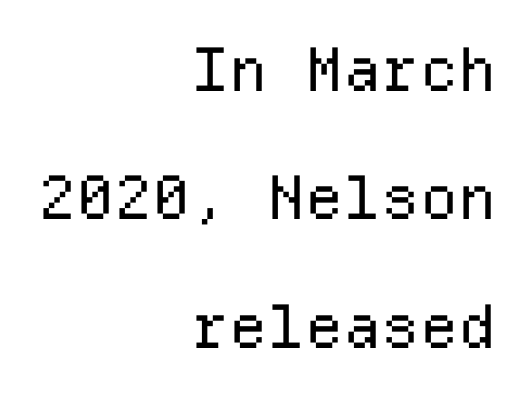
Q: Is the text bold? A: No.
Q: Is the text italic (slanted)? A: No, it is upright.
Q: Is the typeface a serif or a sans-serif typeface? A: Sans-serif.
Q: Is the text underlined? A: No.
Q: How is the paragraph aligned? A: Right-aligned.
Q: Is the spacing between letters normal or unusually wide? A: Normal.
Q: Is the spacing between lines tight, normal or loose? A: Loose.
Q: Width (condensed, normal, or wide)? A: Normal.
Q: Stroke contrast? A: Low.
Q: x-height? A: Medium.
Q: Monospaced? A: Yes.
